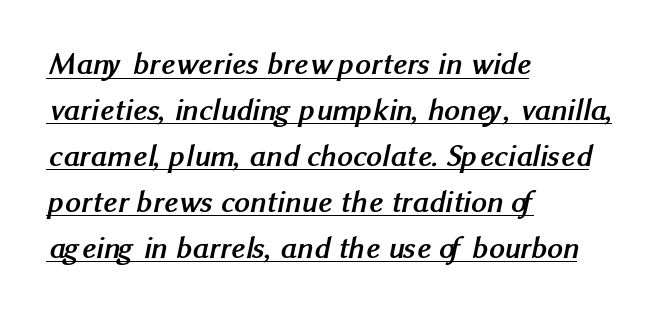
The image shows 31 px semibold sans-serif type; set left-aligned, normal line spacing (1.48x), normal letter spacing, underlined; medium stroke contrast and a medium x-height.
